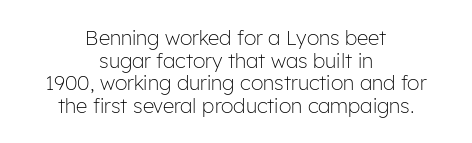
{"italic": "no", "bold": "no", "underline": "no", "align": "center", "line_spacing": "tight", "line_spacing_ratio": 1.13, "letter_spacing": "normal", "letter_spacing_em": 0.0, "glyph_px": 20}
